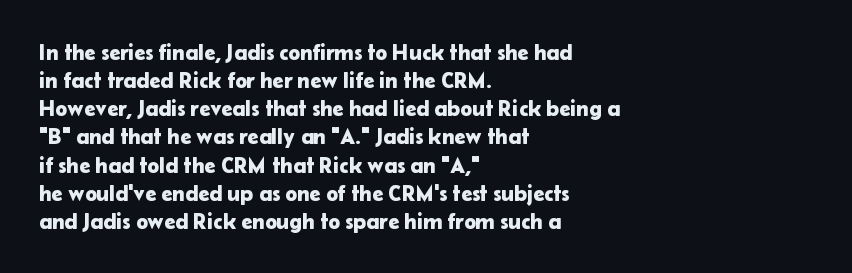
Style check: upright. Decoration check: the copy has no underline. The gaps between neighbouring characters are ordinary and unremarkable. This sample is left-justified, so line endings fall wherever the words run out. The rows are spaced the way most documents space them.
